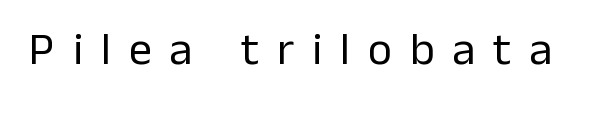
Q: Is the text bold? A: No.
Q: Is the text italic (slanted)? A: No, it is upright.
Q: Is the typeface a serif or a sans-serif typeface? A: Sans-serif.
Q: Is the text underlined? A: No.
Q: Is the spacing between letters normal or unusually wide? A: Unusually wide.
Q: Width (condensed, normal, or wide)? A: Normal.
Q: Stroke contrast? A: Low.
Q: x-height? A: Medium.
Q: Monospaced? A: No.
